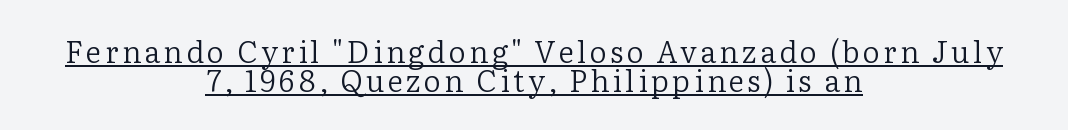
Upright lettering throughout. Each line is balanced around a shared central axis. Honestly, the rows look squashed on top of each other. Is the type heavy? It reads as light-to-regular instead. The passage shown is typed in a proportional face where columns would drift. Look at the bottom of the vertical strokes: they flare into serifs here.
